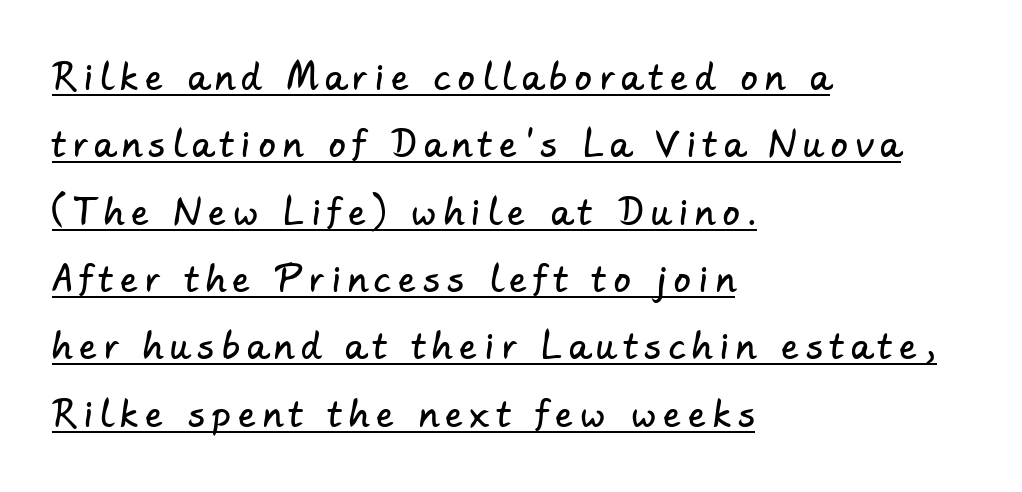
The image shows 34 px sans-serif type; set left-aligned, loose line spacing (1.98x), unusually wide letter spacing (+0.22 em), underlined; low stroke contrast and a small x-height.
